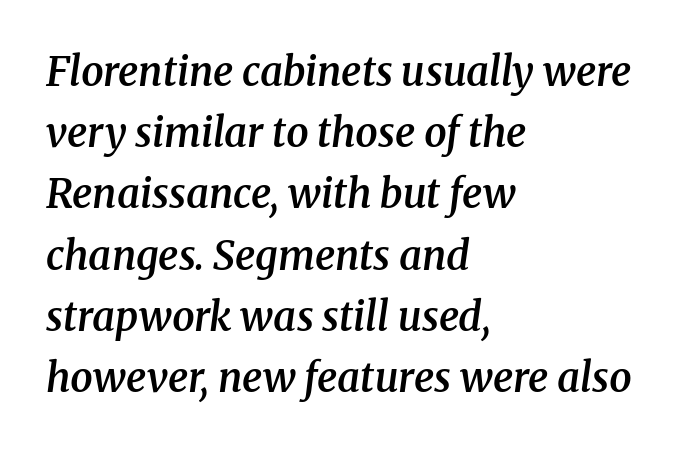
Q: Is the text bold? A: Semi-bold.
Q: Is the text italic (slanted)? A: Yes, it leans right by about 8 degrees.
Q: Is the typeface a serif or a sans-serif typeface? A: Serif.
Q: Is the text underlined? A: No.
Q: How is the paragraph aligned? A: Left-aligned.
Q: Is the spacing between letters normal or unusually wide? A: Normal.
Q: Is the spacing between lines tight, normal or loose? A: Normal.
Q: Width (condensed, normal, or wide)? A: Normal.
Q: Stroke contrast? A: Medium.
Q: x-height? A: Medium.
Q: Monospaced? A: No.
